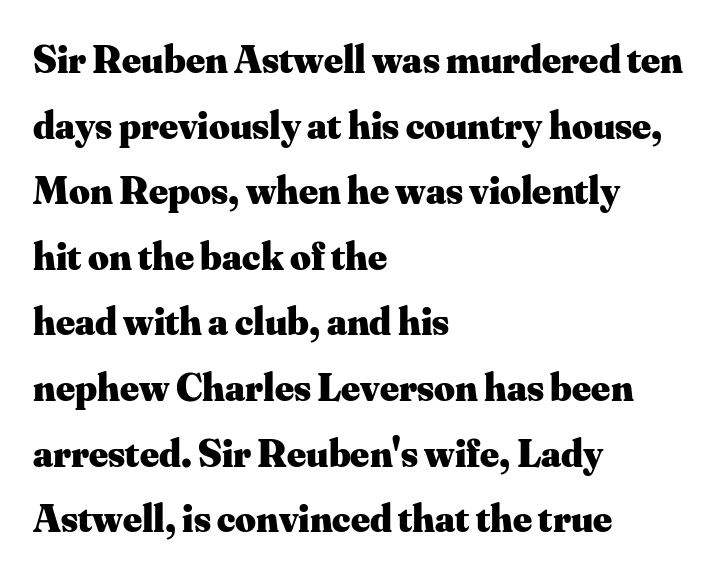
{"serif": "yes", "italic": "no", "bold": "yes", "weight": "heavy", "width": "normal", "stroke_contrast": "medium", "x_height": "small", "monospaced": "no", "underline": "no", "align": "left", "line_spacing": "normal", "line_spacing_ratio": 1.64, "letter_spacing": "normal", "letter_spacing_em": 0.0, "glyph_px": 40}
